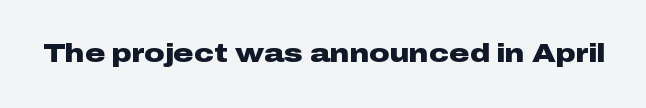
Q: Is the text bold? A: Yes.
Q: Is the text italic (slanted)? A: No, it is upright.
Q: Is the text underlined? A: No.
Q: Is the spacing between letters normal or unusually wide? A: Normal.
